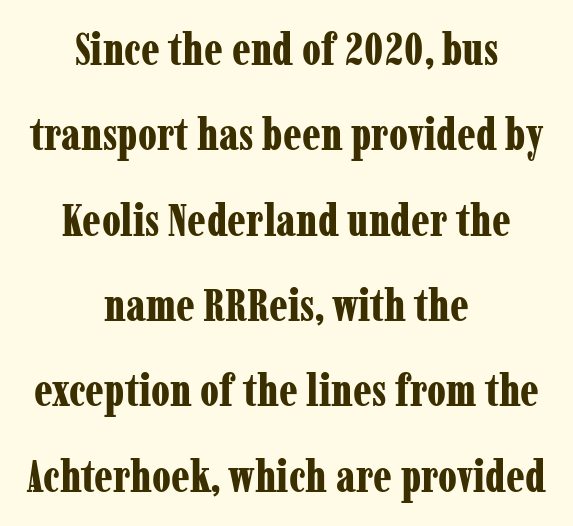
What kind of face is this? One with serifs. No word sits above an underline. Between one letter and the next there's only the usual sliver of space. The glyphs have the mass of a bold cut. Summary of vertical rhythm: relaxed, with wide interline spacing. Tall strokes in this sample are plumb rather than angled.
